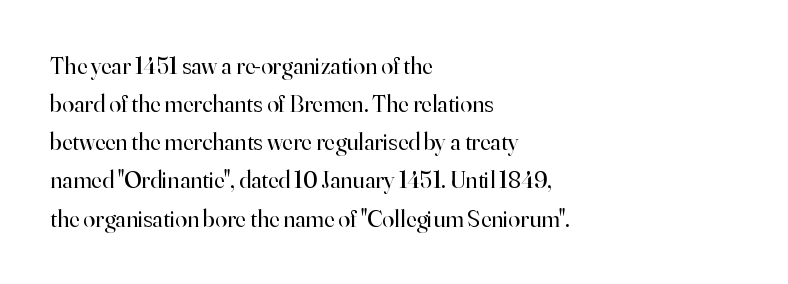
Is there much room between lines? A standard amount, neither cramped nor airy. A roman cut, with each character standing at attention. How are the letters spaced? Ordinarily, with no added tracking. This rendering features lettering with no underline. The paragraph shown leans on its left margin. The weight tops out at a normal text grade.
